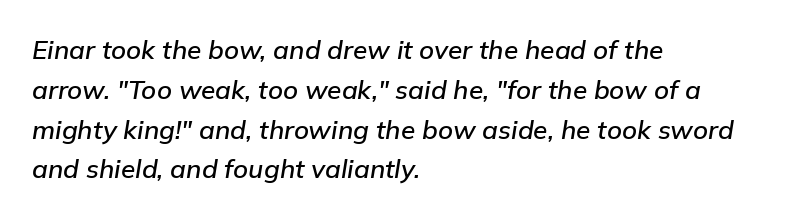
The lettering tilts uniformly, giving the passage an italic look. Is the letter spacing exaggerated? No — it looks like the ordinary default. Is there much room between lines? A standard amount, neither cramped nor airy. Plain, unruled lines of type. Teacher's note: observe the even left margin — that is flush-left alignment.
